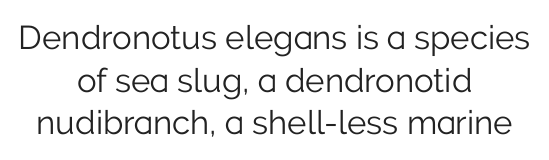
The image shows 33 px light sans-serif type, upright; set centered, normal line spacing (1.29x), normal letter spacing, not underlined; low stroke contrast and a medium x-height.
